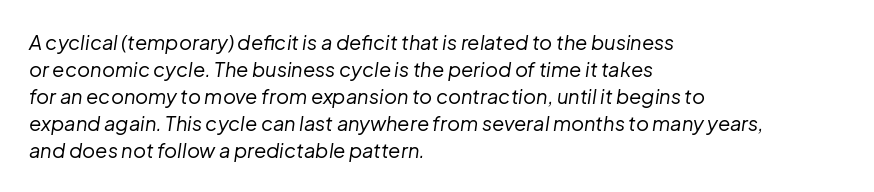
Each word holds together tightly as a unit, with standard inter-letter gaps. The strokes are not fattened; the text isn't bold. Casual observation: everything's shoved over to the left. Baseline-to-baseline distance is the conventional proportion of letter height. Honestly, there is no underline to notice here at all. The text carries the slant typical of an italic or oblique font.
